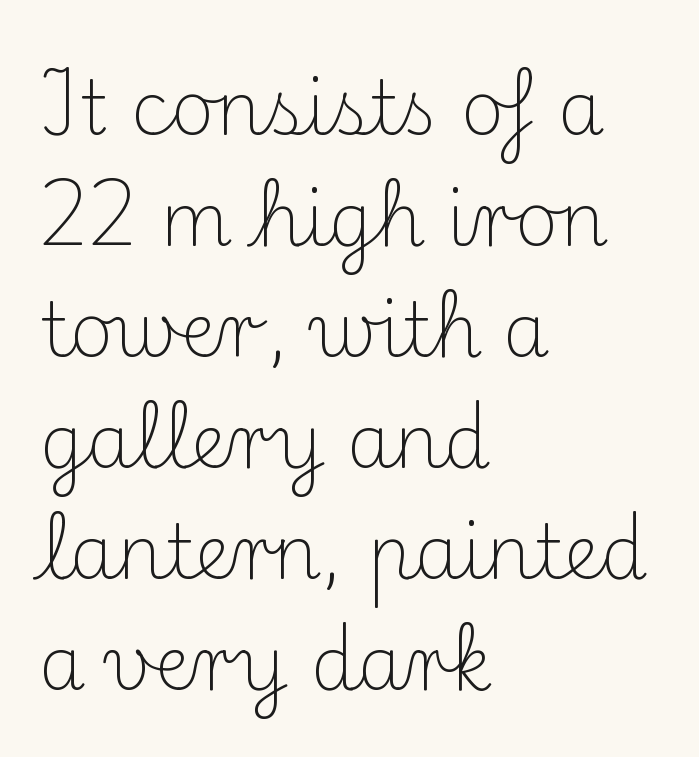
The image shows 74 px light serif type, upright; set left-aligned, normal line spacing (1.5x), normal letter spacing, not underlined; medium stroke contrast and a small x-height.
